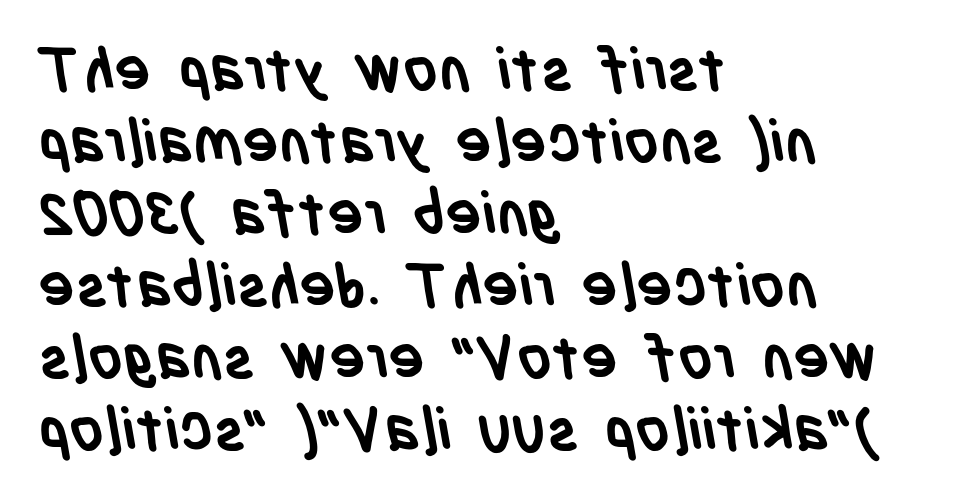
Q: Is the text bold? A: Yes.
Q: Is the typeface a serif or a sans-serif typeface? A: Sans-serif.
Q: Is the text underlined? A: No.
Q: How is the paragraph aligned? A: Left-aligned.
Q: Is the spacing between letters normal or unusually wide? A: Normal.
Q: Width (condensed, normal, or wide)? A: Condensed.
Q: Stroke contrast? A: Low.
Q: x-height? A: Large.
Q: Monospaced? A: No.
